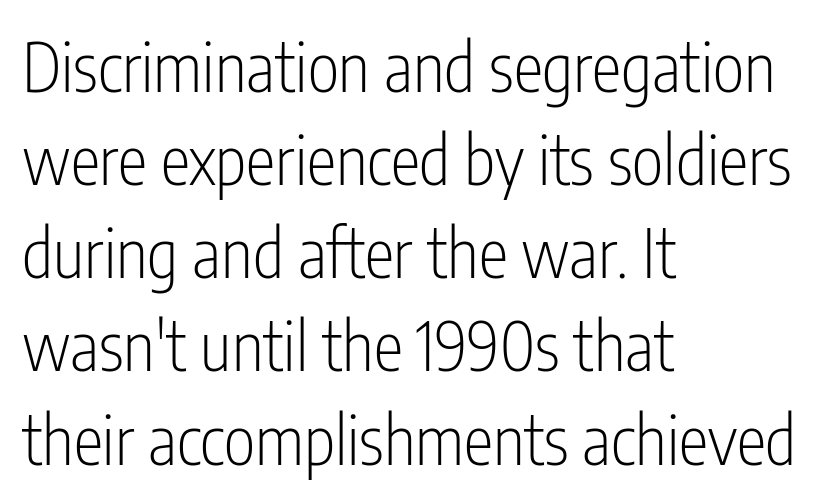
The image shows 67 px light, condensed sans-serif type, upright; set left-aligned, normal line spacing (1.39x), normal letter spacing, not underlined; low stroke contrast and a medium x-height.
